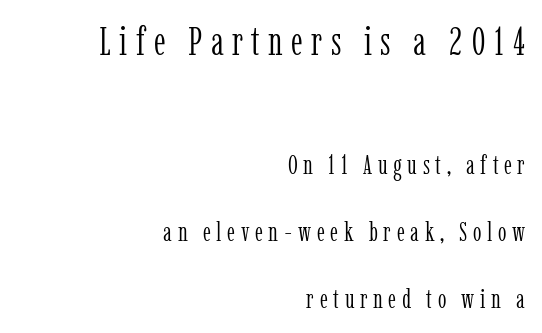
The image shows 40 px light, condensed serif type, upright; set right-aligned, loose line spacing (2.48x), unusually wide letter spacing (+0.21 em), not underlined; the first (top) block is 1.48x larger; low stroke contrast and a medium x-height.
